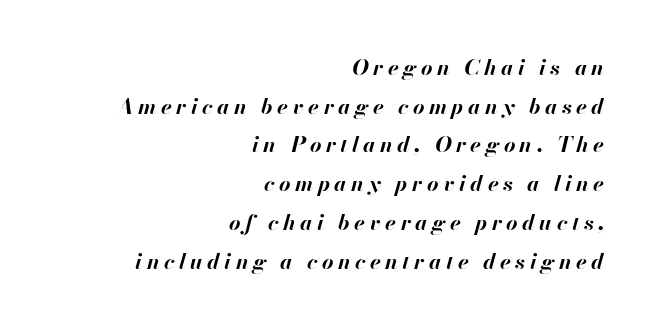
The image shows 22 px bold type, italic (leaning right); set right-aligned, line spacing 1.76x, unusually wide letter spacing (+0.2 em), not underlined.
